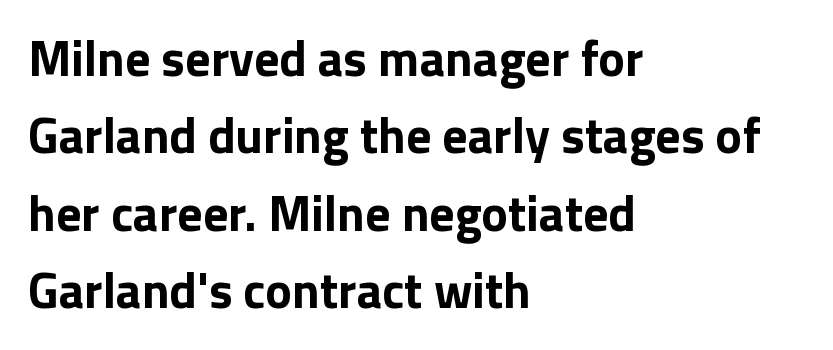
The image shows 50 px bold sans-serif type, upright; set left-aligned, normal line spacing (1.55x), normal letter spacing, not underlined; low stroke contrast and a medium x-height.
